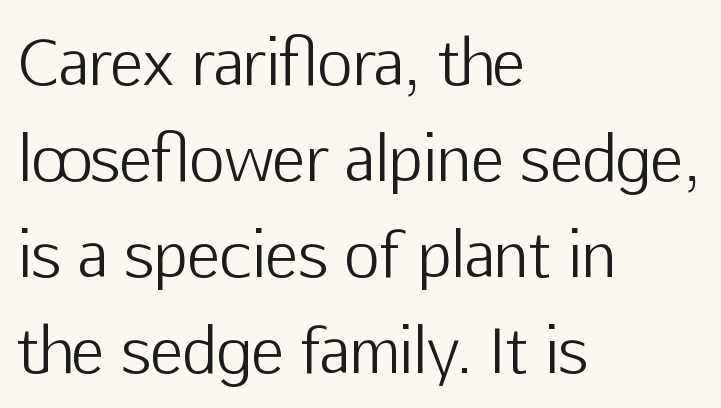
Q: Is the text bold? A: No.
Q: Is the text italic (slanted)? A: No, it is upright.
Q: Is the typeface a serif or a sans-serif typeface? A: Sans-serif.
Q: Is the text underlined? A: No.
Q: How is the paragraph aligned? A: Left-aligned.
Q: Is the spacing between letters normal or unusually wide? A: Normal.
Q: Is the spacing between lines tight, normal or loose? A: Normal.
Q: Width (condensed, normal, or wide)? A: Normal.
Q: Stroke contrast? A: Low.
Q: x-height? A: Medium.
Q: Monospaced? A: No.
